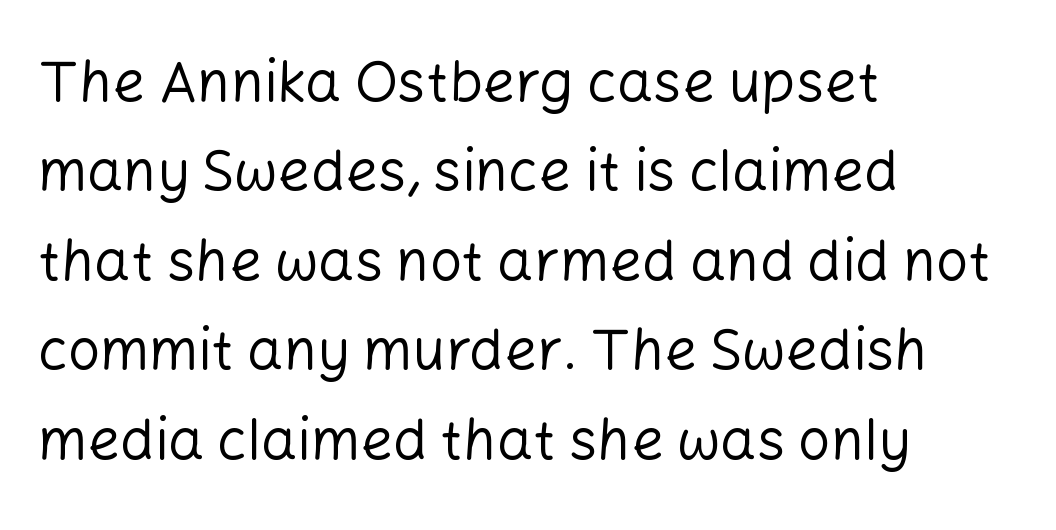
This rendering features lettering with no underline. The weight tops out at a normal text grade. A typesetter would call this proportional, since set widths differ per character. Left-aligned paragraph, ragged on the right. Serif or sans? Sans — the stroke terminals are bare. Normally led — the rows are evenly, conventionally spaced.
